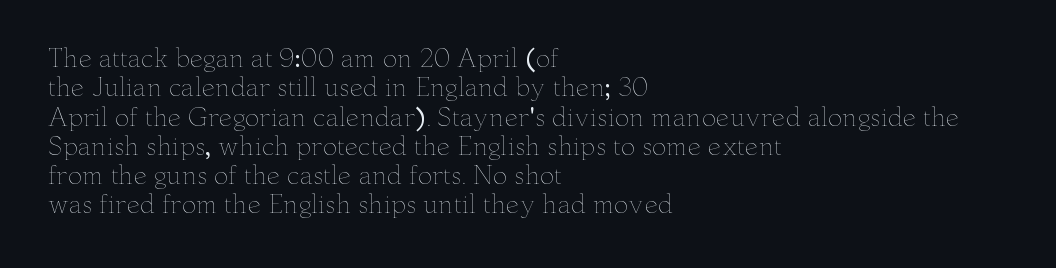
The image shows 24 px text type, upright; set left-aligned, line spacing 1.22x, normal letter spacing, not underlined.
